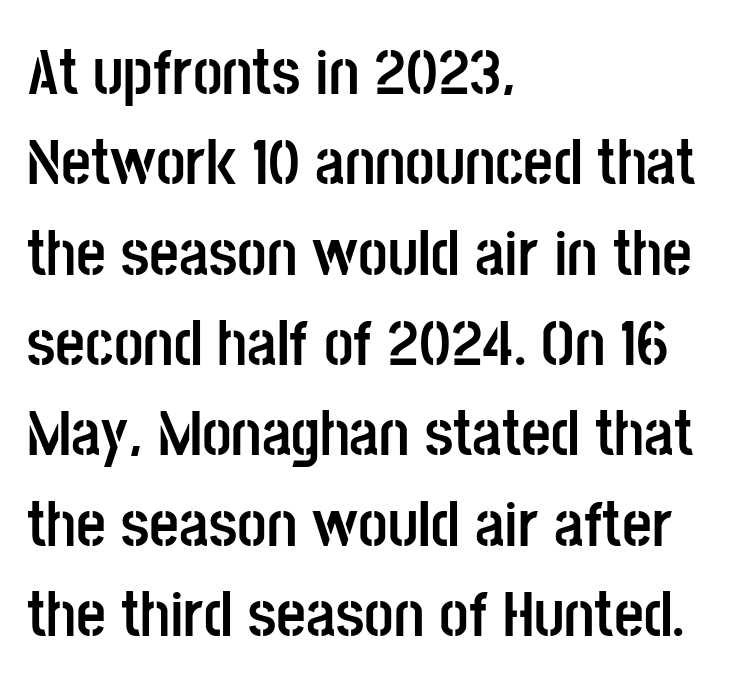
The image shows 65 px semibold, condensed sans-serif type, upright; set left-aligned, normal line spacing (1.39x), normal letter spacing, not underlined; low stroke contrast and a large x-height.
